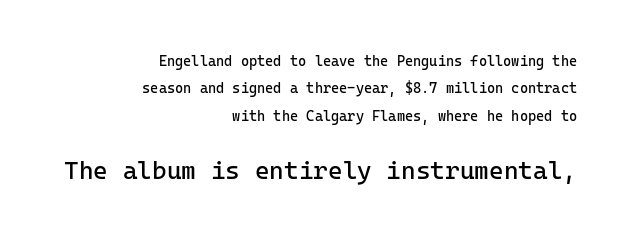
Q: Is the text bold? A: No.
Q: Is the text italic (slanted)? A: No, it is upright.
Q: Is the text underlined? A: No.
Q: How is the paragraph aligned? A: Right-aligned.
Q: Is the spacing between letters normal or unusually wide? A: Normal.
Q: Is the spacing between lines tight, normal or loose? A: Loose.
Q: Which block of text is set in a larger size, the first (top) or the second (bottom)? A: The second (bottom) one.
